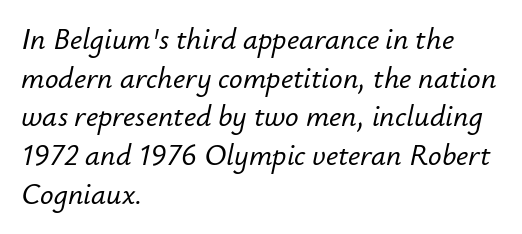
Quick note: interline space is typical. No word sits above an underline. You can tell it's italic because the verticals aren't actually vertical. The horizontal fit of the characters is conventional and even. The letters advance in unequal steps, a hallmark of proportional type. The compositor pushed each line to the left boundary.
